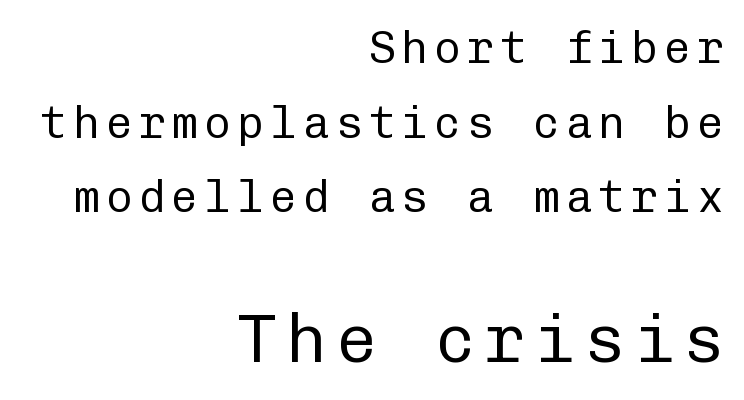
The image shows 68 px regular-weight sans-serif type, upright, monospaced; set right-aligned, normal line spacing (1.66x), not underlined; the second (bottom) block is 1.51x larger; low stroke contrast and a medium x-height.
